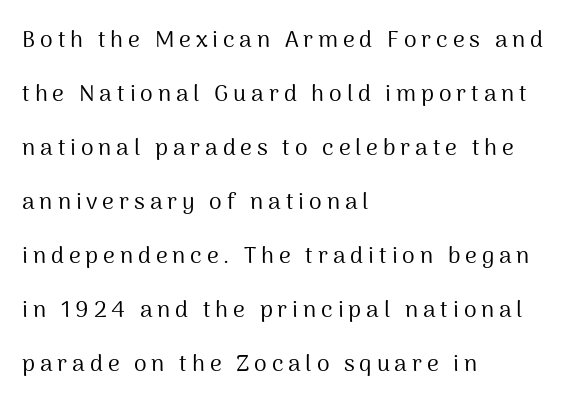
Q: Is the text bold? A: No.
Q: Is the text italic (slanted)? A: No, it is upright.
Q: Is the text underlined? A: No.
Q: How is the paragraph aligned? A: Left-aligned.
Q: Is the spacing between letters normal or unusually wide? A: Unusually wide.
Q: Is the spacing between lines tight, normal or loose? A: Loose.
